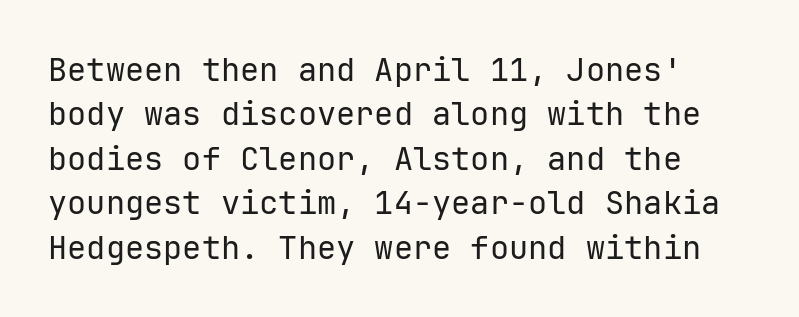
{"serif": "no", "italic": "no", "bold": "no", "weight": "regular", "width": "normal", "stroke_contrast": "low", "x_height": "medium", "monospaced": "yes", "underline": "no", "line_spacing": "normal", "line_spacing_ratio": 1.39, "letter_spacing": "normal", "letter_spacing_em": 0.0, "glyph_px": 32}
